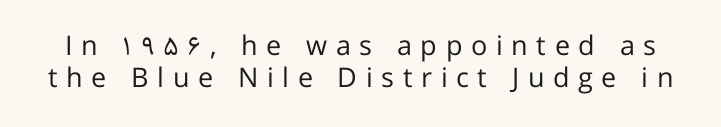
Q: Is the text bold? A: No.
Q: Is the text italic (slanted)? A: No, it is upright.
Q: Is the text underlined? A: No.
Q: Is the spacing between letters normal or unusually wide? A: Unusually wide.
